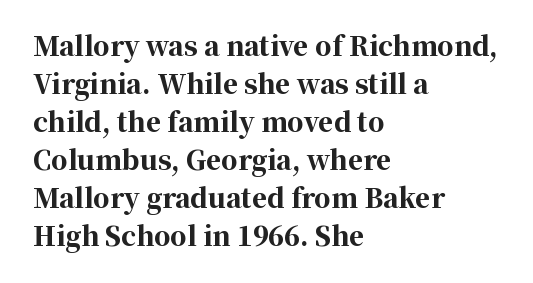
Horizontal alignment here is leftward, the default for most running prose. Nothing unusual about the tracking: characters are spaced as the font intends. Students, observe: this is what conventionally led text looks like. Does the lettering tilt? It doesn't — this is upright.
